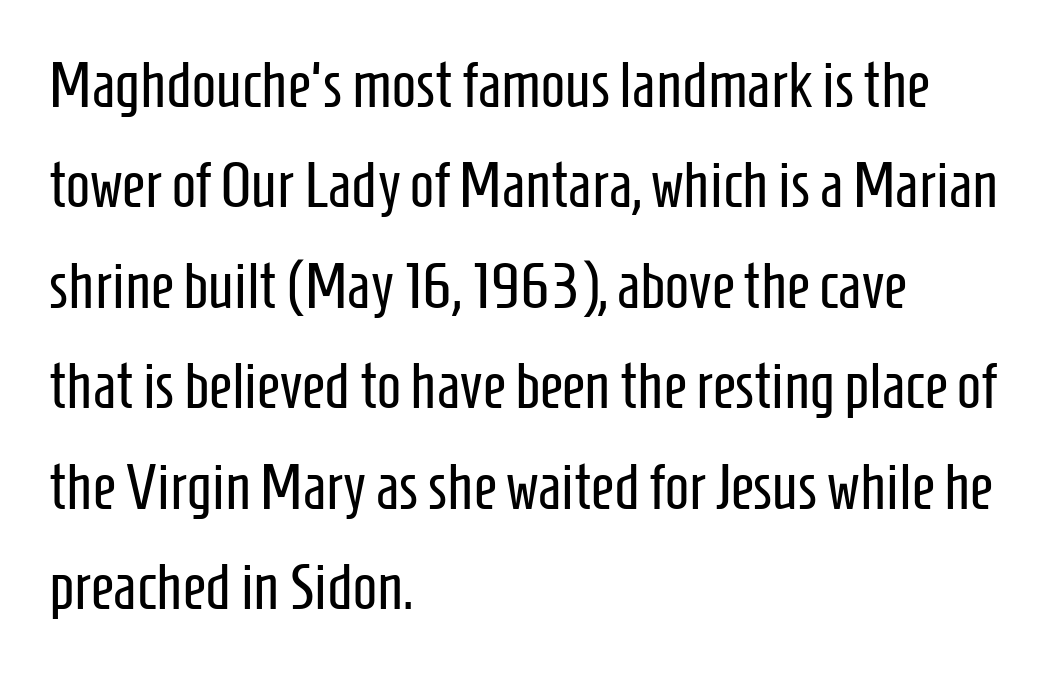
{"serif": "no", "italic": "no", "bold": "no", "weight": "regular", "width": "condensed", "stroke_contrast": "low", "x_height": "medium", "monospaced": "no", "underline": "no", "align": "left", "line_spacing": "normal", "line_spacing_ratio": 1.57, "letter_spacing": "normal", "letter_spacing_em": 0.0, "glyph_px": 64}
